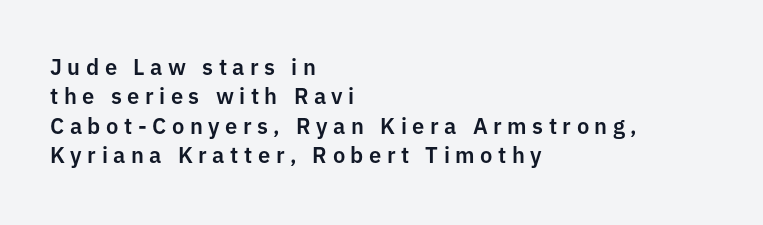
Q: Is the text italic (slanted)? A: No, it is upright.
Q: Is the text underlined? A: No.
Q: How is the paragraph aligned? A: Left-aligned.
Q: Is the spacing between letters normal or unusually wide? A: Unusually wide.
Q: Is the spacing between lines tight, normal or loose? A: Normal.
